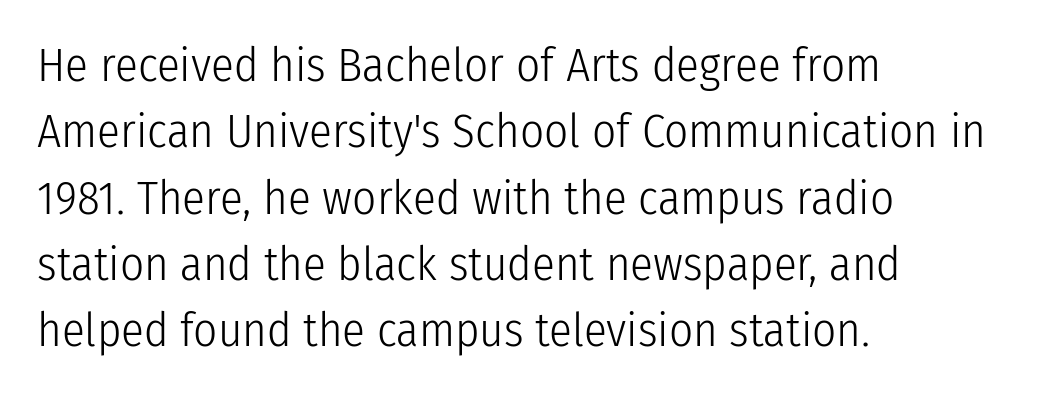
{"serif": "no", "italic": "no", "bold": "no", "weight": "light", "width": "condensed", "stroke_contrast": "low", "x_height": "medium", "monospaced": "no", "underline": "no", "align": "left", "line_spacing": "normal", "line_spacing_ratio": 1.41, "letter_spacing": "normal", "letter_spacing_em": 0.0, "glyph_px": 47}
